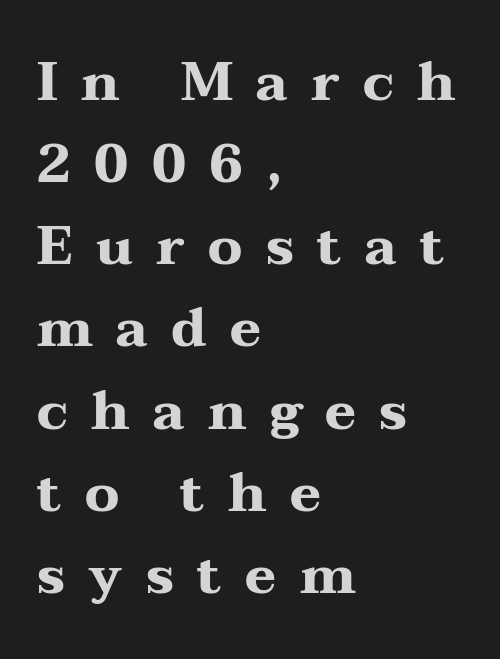
The letters stand straight up with perfectly vertical stems. Underline: absent. The passage is arranged the way most books set body copy — flush left. The face used here is proportionally spaced, like ordinary book or web type. The line texture is sparse and dotted thanks to wide tracking.
